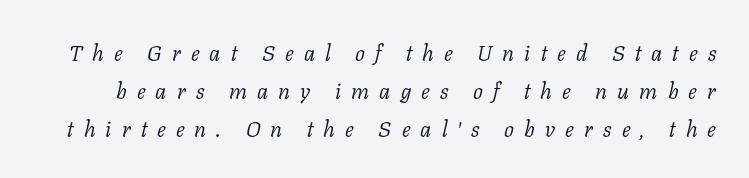
The string is rendered with underlining switched off. Compared with a typical body face, this is equally light or lighter still. Is the type slanted? Yes — the strokes lean at a clear angle. These lines have a slow, spaced-out rhythm from letter to letter.
